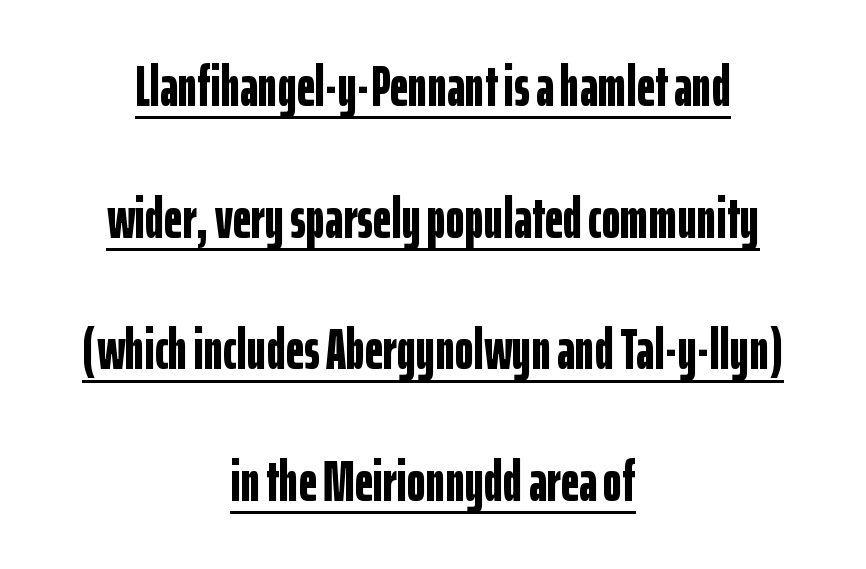
{"serif": "no", "italic": "no", "bold": "yes", "weight": "bold", "width": "condensed", "stroke_contrast": "low", "x_height": "medium", "monospaced": "no", "underline": "yes", "align": "center", "line_spacing": "loose", "line_spacing_ratio": 2.31, "letter_spacing": "normal", "letter_spacing_em": 0.0, "glyph_px": 57}
